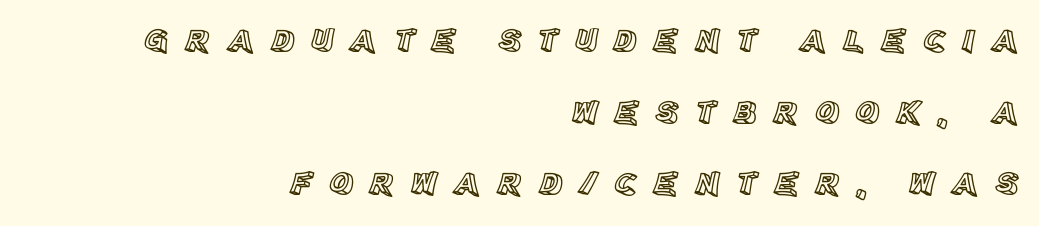
{"width": "normal", "x_height": "large", "monospaced": "no", "underline": "no", "align": "right", "line_spacing": "loose", "line_spacing_ratio": 2.17, "letter_spacing": "wide", "letter_spacing_em": 0.49, "glyph_px": 33}
